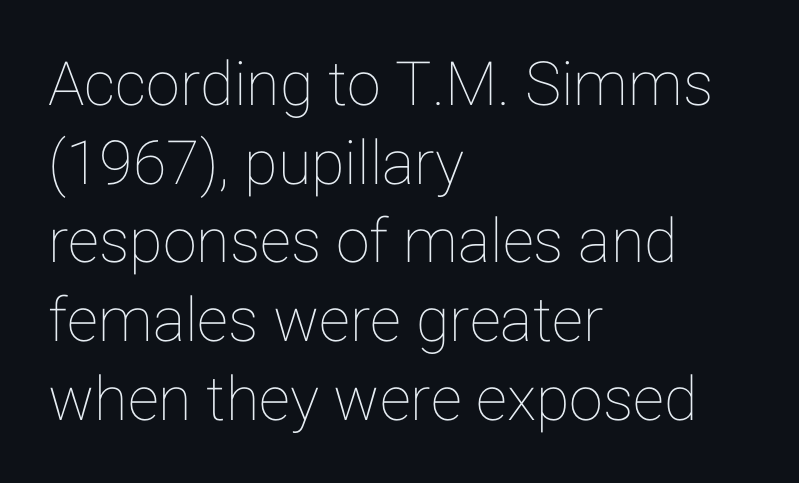
The axis of the letterforms is exactly vertical. Words appear dense and cohesive because spacing is normal. The passage shown is not underscored anywhere. Caption: multi-line text, flush left, ragged right. Each letter keeps its own natural width here, so spacing adapts to shape. Does the leading feel generous? No, just average.
